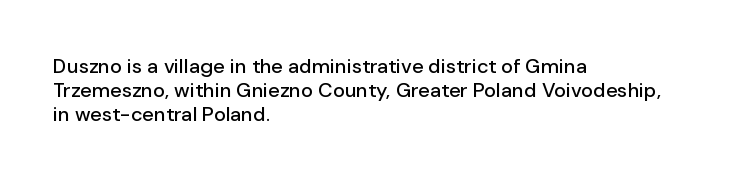
Q: Is the text italic (slanted)? A: No, it is upright.
Q: Is the text underlined? A: No.
Q: How is the paragraph aligned? A: Left-aligned.
Q: Is the spacing between letters normal or unusually wide? A: Normal.
